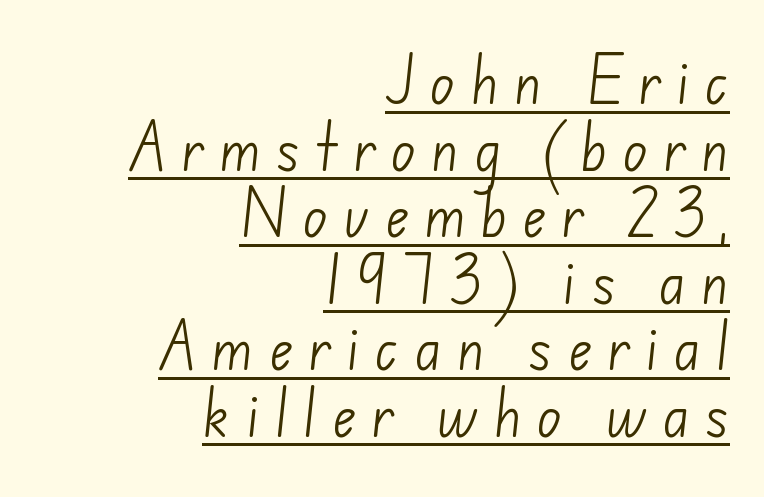
The image shows 52 px light sans-serif type; set right-aligned, normal line spacing (1.28x), unusually wide letter spacing (+0.28 em), underlined; low stroke contrast and a small x-height.
